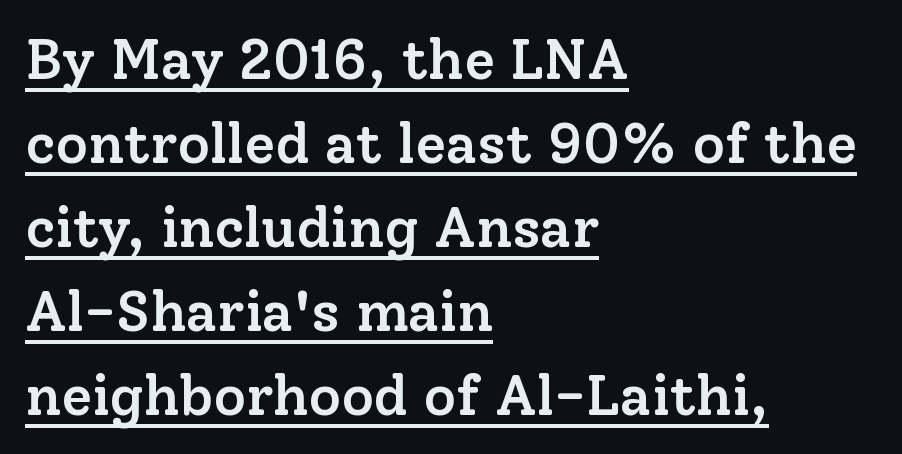
I'd describe the lettering as semibold — firm but not a full bold. Regular leading. Old-style or modern, the face here clearly has serifs. Line starts are locked; line ends wander. In terms of posture, this sample is upright.
